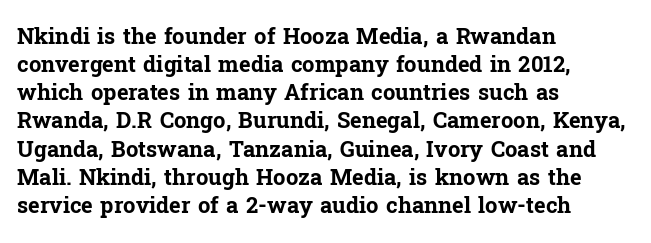
{"italic": "no", "bold": "yes", "underline": "no", "align": "left", "line_spacing": "normal", "line_spacing_ratio": 1.28, "letter_spacing": "normal", "letter_spacing_em": 0.0, "glyph_px": 22}
